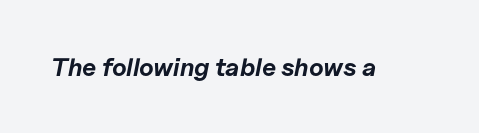
These words are printed bold, with thick strokes throughout. The letterforms sit shoulder to shoulder at normal distance. Style check: oblique. The words here are not underlined.
